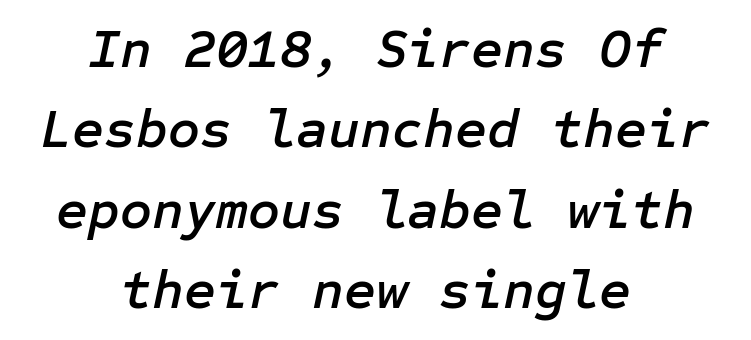
{"italic": "yes", "lean": "right", "slant_degrees": 12, "width": "normal", "stroke_contrast": "low", "x_height": "medium", "underline": "no", "align": "center", "line_spacing": "normal", "line_spacing_ratio": 1.46, "letter_spacing": "normal", "letter_spacing_em": 0.0, "glyph_px": 55}
